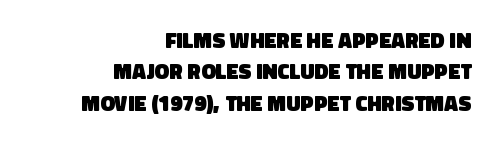
Q: Is the text bold? A: Yes.
Q: Is the text underlined? A: No.
Q: How is the paragraph aligned? A: Right-aligned.
Q: Is the spacing between letters normal or unusually wide? A: Normal.
Q: Is the spacing between lines tight, normal or loose? A: Normal.
